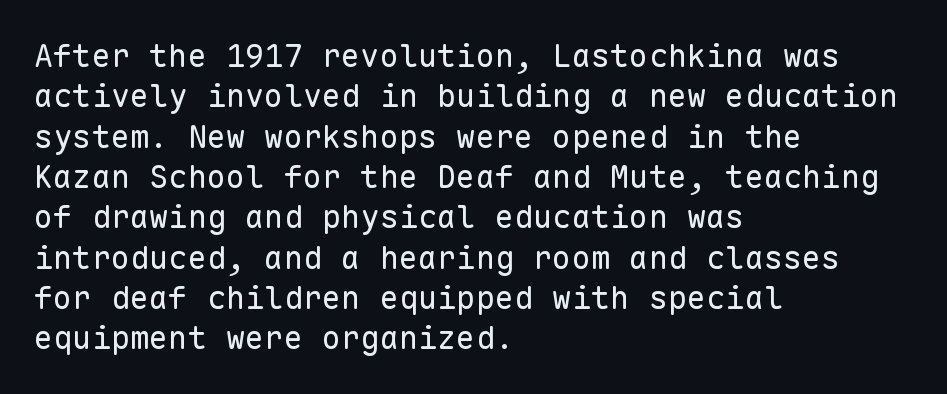
The image shows 32 px regular-weight sans-serif type, upright, monospaced; set left-aligned, normal line spacing (1.26x), normal letter spacing, not underlined; low stroke contrast and a medium x-height.
